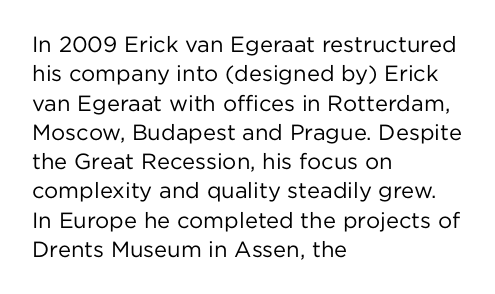
Q: Is the text bold? A: No.
Q: Is the text italic (slanted)? A: No, it is upright.
Q: Is the text underlined? A: No.
Q: How is the paragraph aligned? A: Left-aligned.
Q: Is the spacing between letters normal or unusually wide? A: Normal.
Q: Is the spacing between lines tight, normal or loose? A: Normal.
